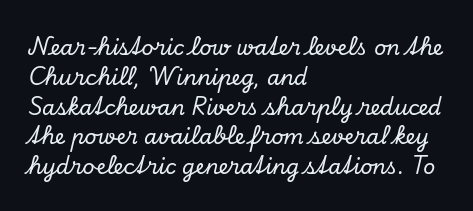
The image shows 21 px text type, italic (leaning right); set left-aligned, normal line spacing (1.42x), normal letter spacing, not underlined.
